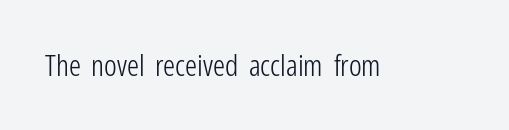
The image shows 30 px light, condensed sans-serif type, upright; set normal letter spacing, not underlined; low stroke contrast and a medium x-height.
